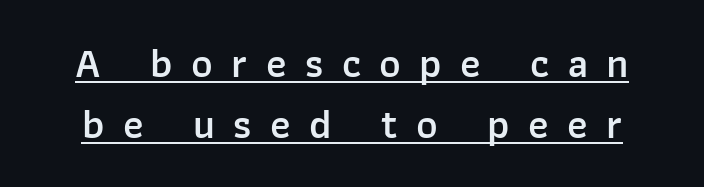
On the weight axis this lands at semibold, roughly 600. Is there any slant? The stems are plumb. Like a heading marked for emphasis, these lines bear an underscore. The line texture is sparse and dotted thanks to wide tracking. This rendering employs a face without finishing strokes, i.e., a sans-serif. The face used here is proportionally spaced, like ordinary book or web type.
